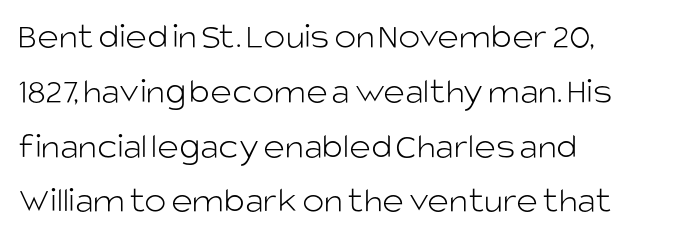
Looks like regular typesetting: each glyph gets only the width it needs. The glyphs in this specimen are sans serif. Inter-character spacing is left at the font's built-in metrics. Vertical strokes here are truly vertical. The strip under each line holds only bare page. Ink coverage per letter is moderate at most.
